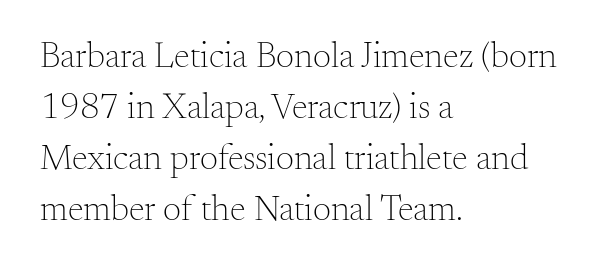
The image shows 36 px light serif type, upright; set left-aligned, normal line spacing (1.42x), normal letter spacing, not underlined; medium stroke contrast and a small x-height.
